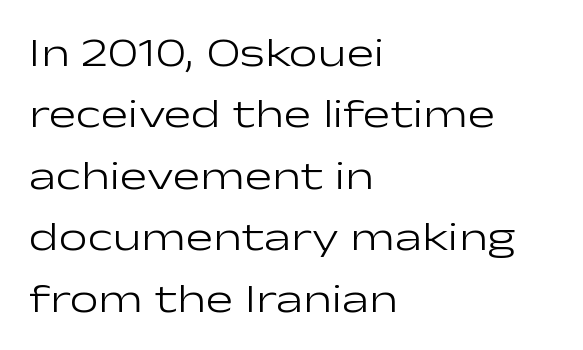
Stems and bowls with no extra thickness — not bold. Rendered with straight, roman letterforms. Do the characters align in a grid? No, the font is proportional. The ragged edge is on the right, which tells us the setting is flush left. Nobody touched the tracking dial on this one. The passage shown stacks its lines at a standard gap.
